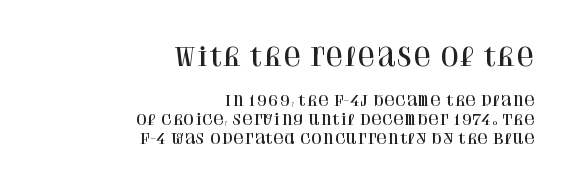
Q: Is the text italic (slanted)? A: No, it is upright.
Q: Is the text underlined? A: No.
Q: How is the paragraph aligned? A: Right-aligned.
Q: Is the spacing between letters normal or unusually wide? A: Normal.
Q: Is the spacing between lines tight, normal or loose? A: Normal.
Q: Which block of text is set in a larger size, the first (top) or the second (bottom)? A: The first (top) one.
